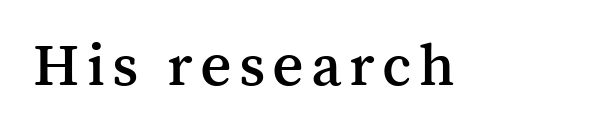
Q: Is the text italic (slanted)? A: No, it is upright.
Q: Is the typeface a serif or a sans-serif typeface? A: Serif.
Q: Is the text underlined? A: No.
Q: Width (condensed, normal, or wide)? A: Normal.
Q: Stroke contrast? A: Medium.
Q: x-height? A: Medium.
Q: Monospaced? A: No.
